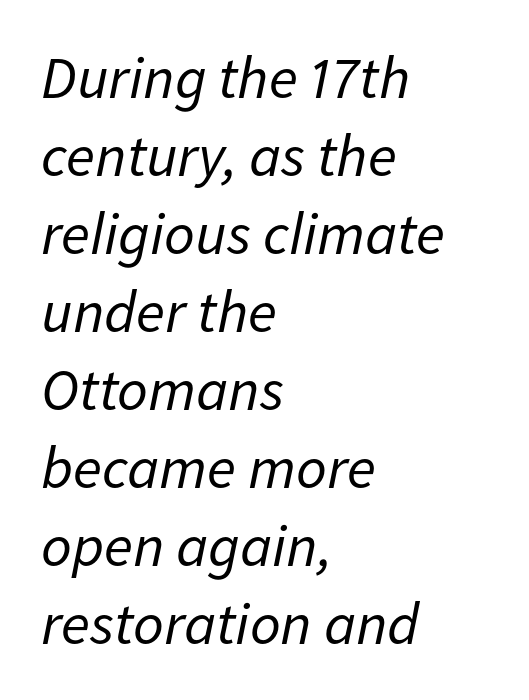
Q: Is the text bold? A: No.
Q: Is the text italic (slanted)? A: Yes, it leans right by about 11 degrees.
Q: Is the text underlined? A: No.
Q: How is the paragraph aligned? A: Left-aligned.
Q: Is the spacing between letters normal or unusually wide? A: Normal.
Q: Is the spacing between lines tight, normal or loose? A: Normal.
Q: Width (condensed, normal, or wide)? A: Normal.
Q: Stroke contrast? A: Low.
Q: x-height? A: Medium.
Q: Monospaced? A: No.
